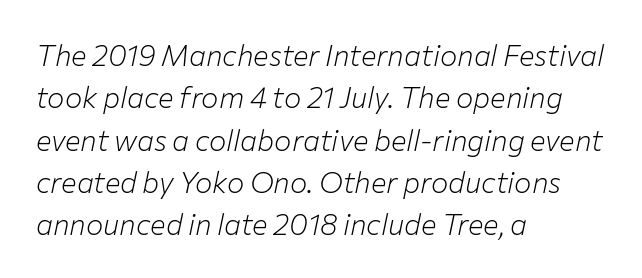
The image shows 29 px light type, italic (leaning right); set left-aligned, normal line spacing (1.46x), normal letter spacing, not underlined; low stroke contrast and a medium x-height.
